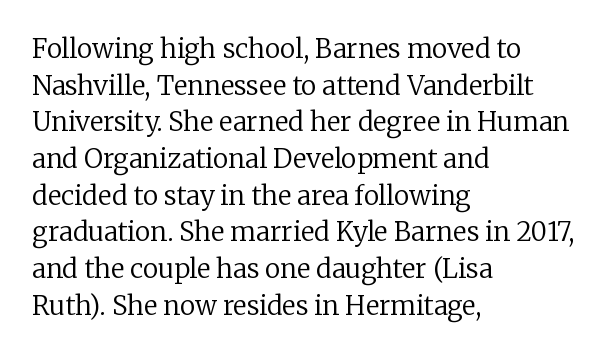
The image shows 26 px text type, upright; set left-aligned, normal line spacing (1.41x), normal letter spacing, not underlined.
